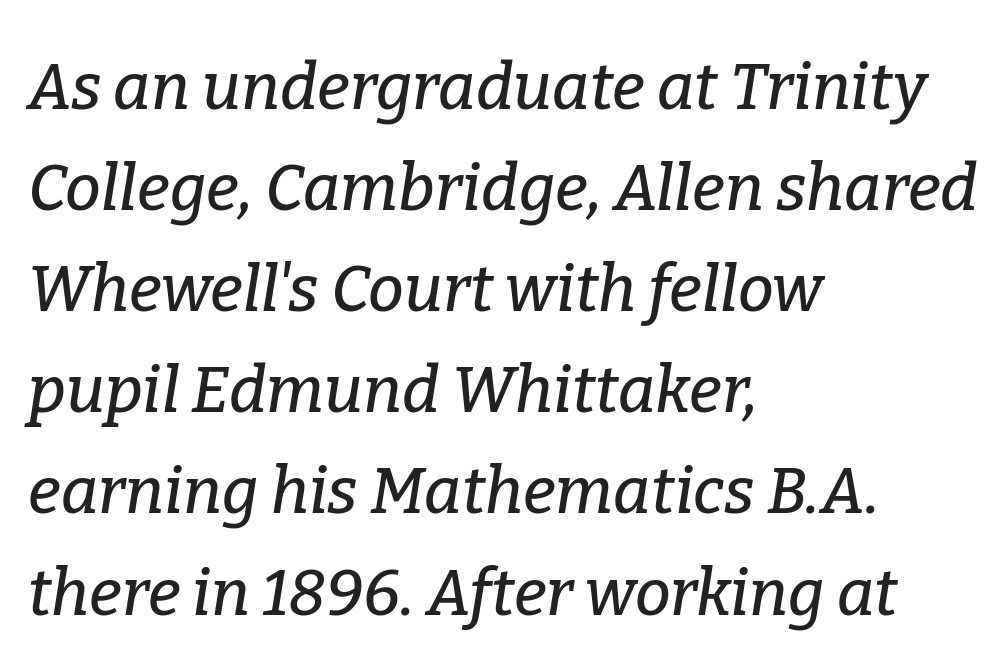
Q: Is the text italic (slanted)? A: Yes, it leans right by about 9 degrees.
Q: Is the typeface a serif or a sans-serif typeface? A: Serif.
Q: Is the text underlined? A: No.
Q: How is the paragraph aligned? A: Left-aligned.
Q: Is the spacing between letters normal or unusually wide? A: Normal.
Q: Is the spacing between lines tight, normal or loose? A: Normal.
Q: Width (condensed, normal, or wide)? A: Normal.
Q: Stroke contrast? A: Low.
Q: x-height? A: Medium.
Q: Monospaced? A: No.
